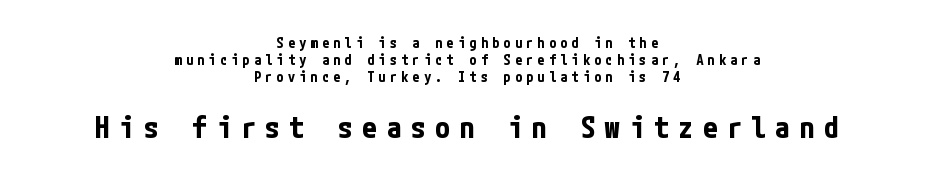
The image shows 30 px bold, condensed sans-serif type, upright; set centered, line spacing 1.2x, unusually wide letter spacing (+0.31 em), not underlined; the second (bottom) block is 2.14x larger; low stroke contrast and a medium x-height.
